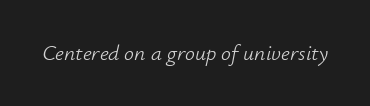
{"italic": "yes", "lean": "right", "slant_degrees": 12, "bold": "no", "underline": "no", "letter_spacing": "normal", "letter_spacing_em": 0.0, "glyph_px": 22}
